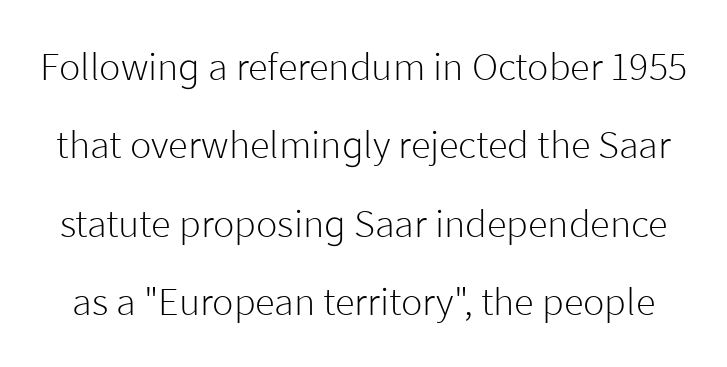
{"serif": "no", "italic": "no", "bold": "no", "weight": "light", "width": "normal", "stroke_contrast": "low", "x_height": "medium", "monospaced": "no", "underline": "no", "line_spacing": "loose", "line_spacing_ratio": 1.96, "letter_spacing": "normal", "letter_spacing_em": 0.0, "glyph_px": 40}
